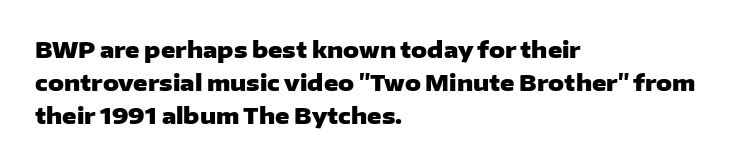
The image shows 22 px bold type, upright; set left-aligned, normal line spacing (1.51x), normal letter spacing, not underlined.
